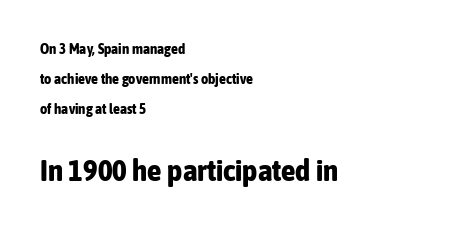
The image shows 29 px bold, condensed sans-serif type, upright; set left-aligned, loose line spacing (2.15x), normal letter spacing, not underlined; the second (bottom) block is 2.07x larger; low stroke contrast and a medium x-height.
